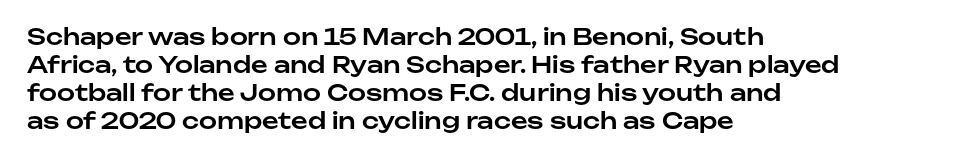
Q: Is the text italic (slanted)? A: No, it is upright.
Q: Is the text underlined? A: No.
Q: How is the paragraph aligned? A: Left-aligned.
Q: Is the spacing between letters normal or unusually wide? A: Normal.
